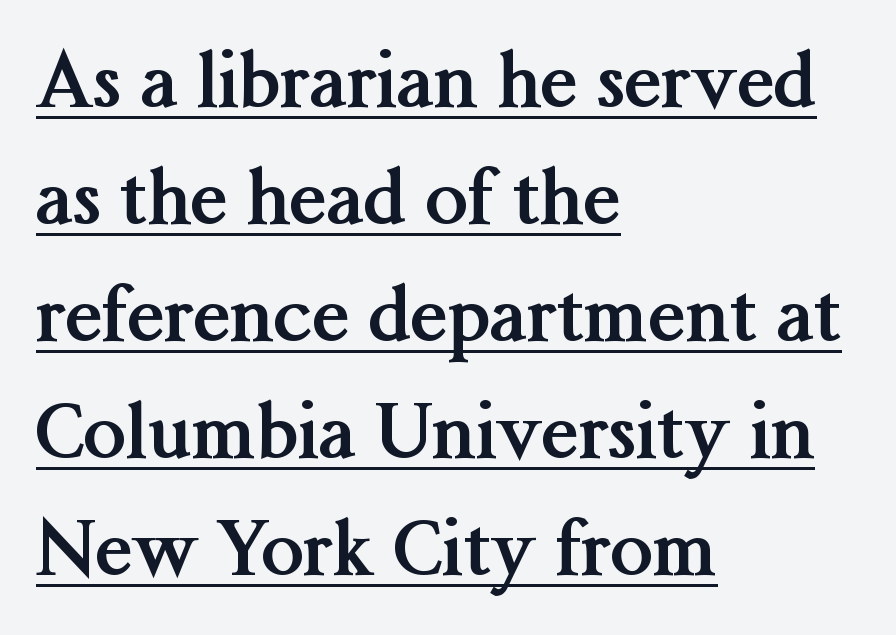
The image shows 76 px semibold serif type, upright; set left-aligned, normal line spacing (1.54x), normal letter spacing, underlined; medium stroke contrast and a medium x-height.
